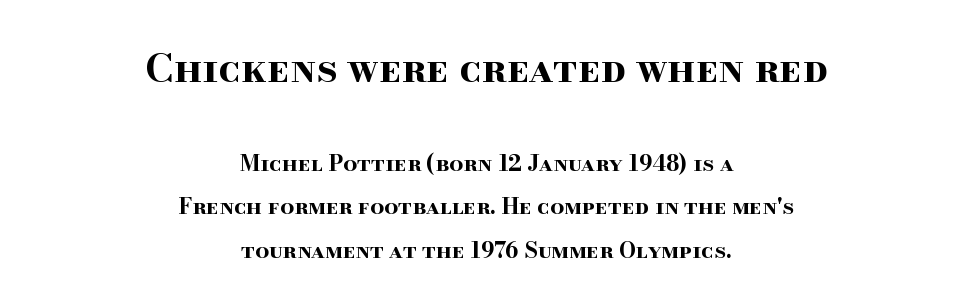
{"serif": "yes", "italic": "no", "bold": "yes", "weight": "bold", "width": "wide", "stroke_contrast": "high", "x_height": "small", "monospaced": "no", "underline": "no", "align": "center", "line_spacing": "loose", "line_spacing_ratio": 1.97, "letter_spacing": "normal", "letter_spacing_em": 0.0, "larger_block": "first", "size_ratio": 1.77, "glyph_px": 39}
